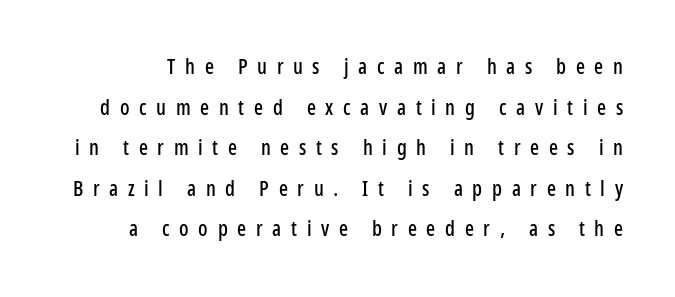
The image shows 21 px text type, upright; set loose line spacing (1.93x), unusually wide letter spacing (+0.46 em), not underlined.
